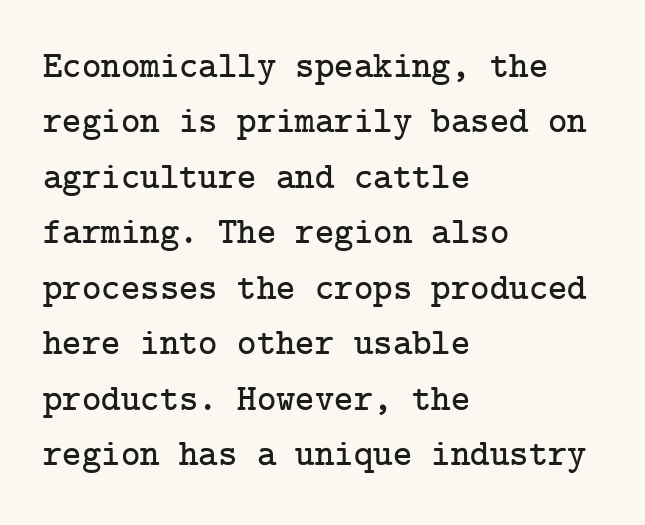
The rendering keeps characters at their native spacing. You can tell from the footed stems that serif type was used. Just letters on the line, the space beneath them empty. Style check: upright. The paragraph has a hard left edge and a soft right edge.
